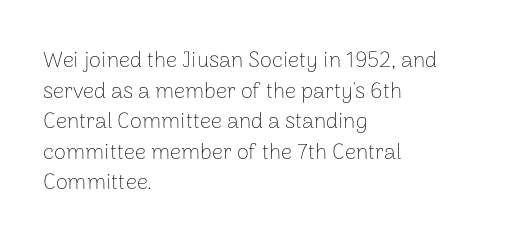
{"italic": "no", "bold": "no", "underline": "no", "align": "left", "line_spacing": "normal", "line_spacing_ratio": 1.39, "letter_spacing": "normal", "letter_spacing_em": 0.0, "glyph_px": 22}
